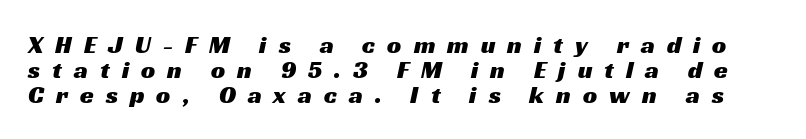
The image shows 25 px text type; set tight line spacing (1.0x), unusually wide letter spacing (+0.48 em), not underlined.
